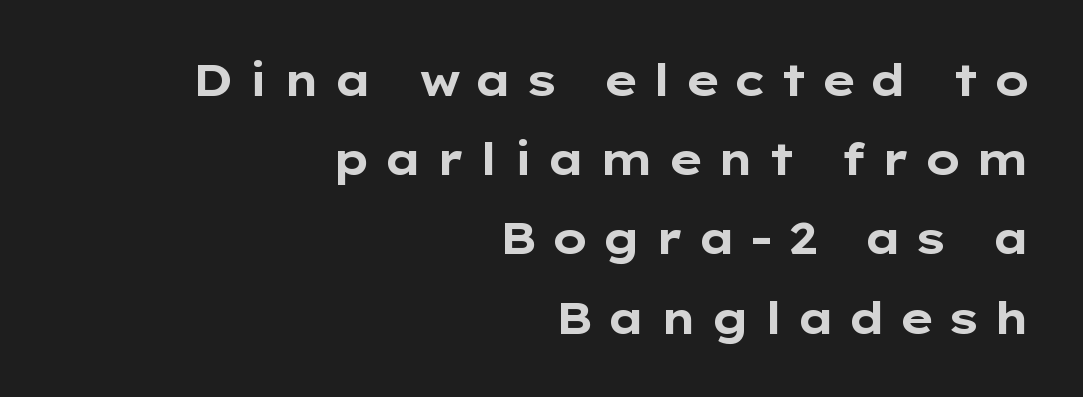
Q: Is the text bold? A: Yes.
Q: Is the text italic (slanted)? A: No, it is upright.
Q: Is the typeface a serif or a sans-serif typeface? A: Sans-serif.
Q: Is the text underlined? A: No.
Q: How is the paragraph aligned? A: Right-aligned.
Q: Is the spacing between letters normal or unusually wide? A: Unusually wide.
Q: Width (condensed, normal, or wide)? A: Wide.
Q: Stroke contrast? A: Low.
Q: x-height? A: Medium.
Q: Monospaced? A: No.
